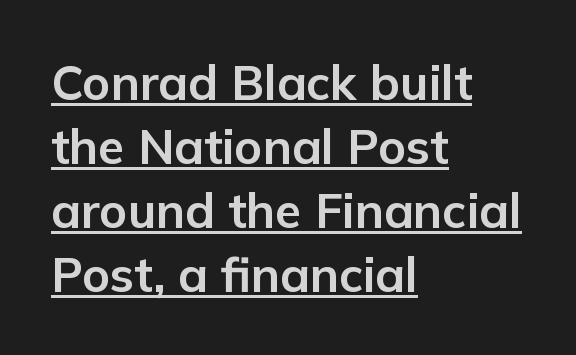
The image shows 48 px bold sans-serif type, upright; set left-aligned, normal line spacing (1.33x), normal letter spacing, underlined; low stroke contrast and a medium x-height.
